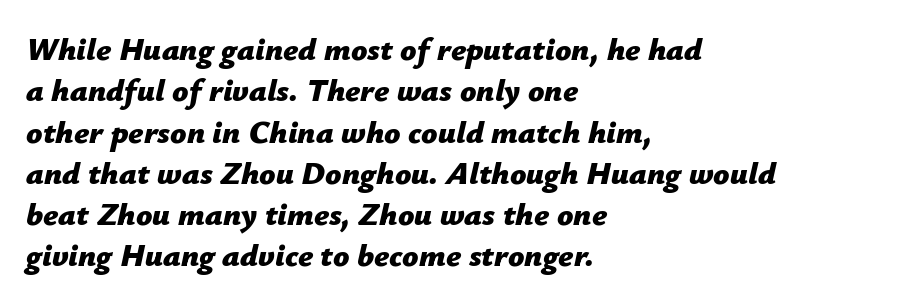
Q: Is the text bold? A: Yes.
Q: Is the text italic (slanted)? A: Yes, it leans right by about 12 degrees.
Q: Is the text underlined? A: No.
Q: How is the paragraph aligned? A: Left-aligned.
Q: Is the spacing between letters normal or unusually wide? A: Normal.
Q: Is the spacing between lines tight, normal or loose? A: Normal.
Q: Width (condensed, normal, or wide)? A: Normal.
Q: Stroke contrast? A: Low.
Q: x-height? A: Medium.
Q: Monospaced? A: No.
